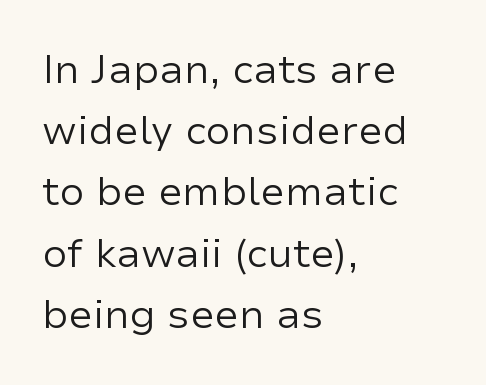
A quiet, ordinary-to-light weight characterises the typeface. Type style note: lacks serifs. Layout note: lines flush left. The glyphs are unaccompanied by any horizontal stroke below them. The leading is moderate, giving the passage an even texture. No extra tracking has been applied to these lines.
